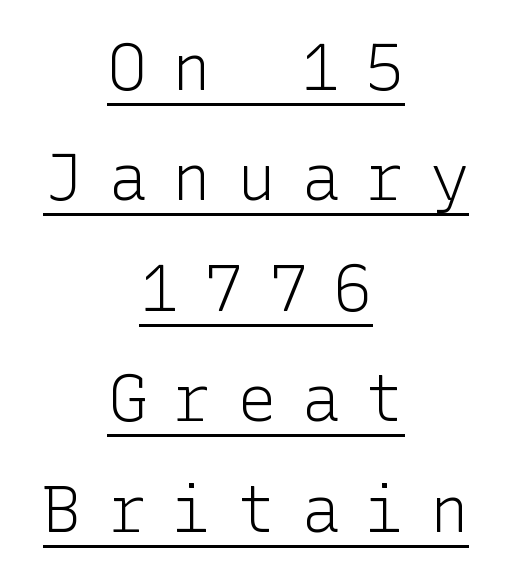
Q: Is the text bold? A: No.
Q: Is the text italic (slanted)? A: No, it is upright.
Q: Is the typeface a serif or a sans-serif typeface? A: Sans-serif.
Q: Is the text underlined? A: Yes.
Q: How is the paragraph aligned? A: Centered.
Q: Is the spacing between letters normal or unusually wide? A: Unusually wide.
Q: Is the spacing between lines tight, normal or loose? A: Normal.
Q: Width (condensed, normal, or wide)? A: Normal.
Q: Stroke contrast? A: Low.
Q: x-height? A: Medium.
